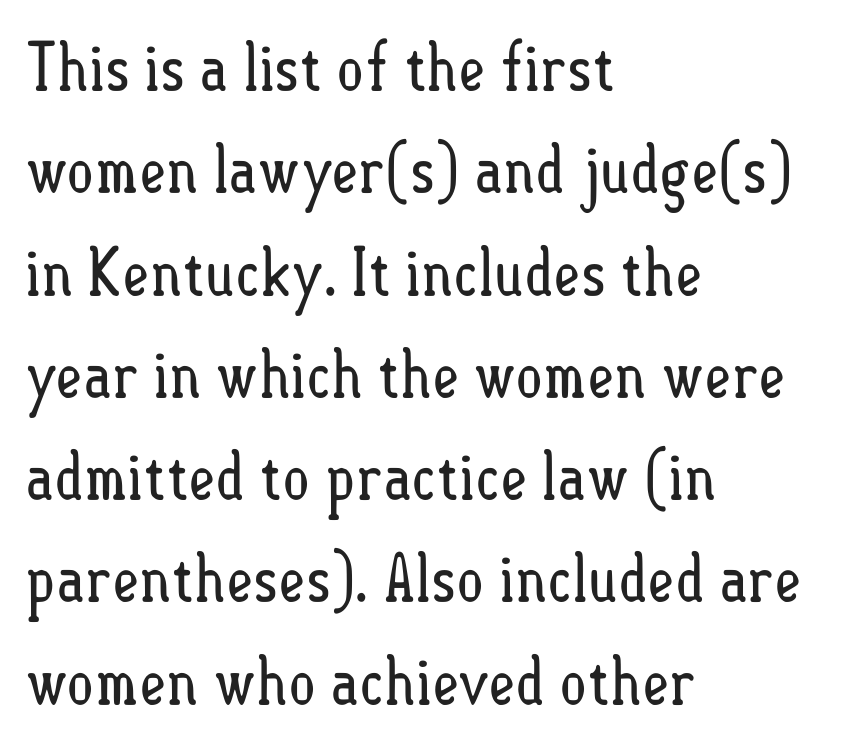
The image shows 66 px regular-weight, condensed type, upright; set left-aligned, normal line spacing (1.55x), normal letter spacing, not underlined; low stroke contrast and a small x-height.
